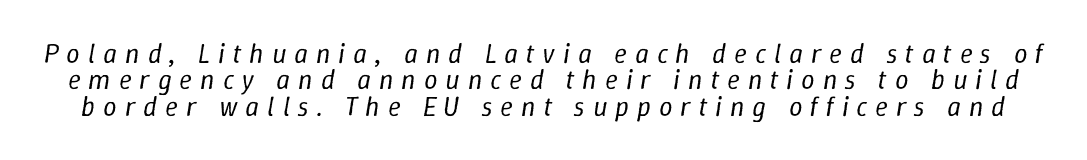
Ink coverage per letter is moderate at most. The passage shown stacks its lines with hardly any gap. The rendering applies a slant to the glyphs. Each row of text sits above clean, open space.
